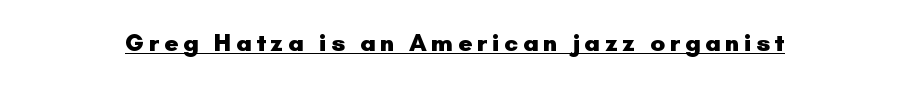
Notice how a bar underscores the lettering throughout. The axis of the letterforms is exactly vertical. Caption: bold face, heavy strokes.
